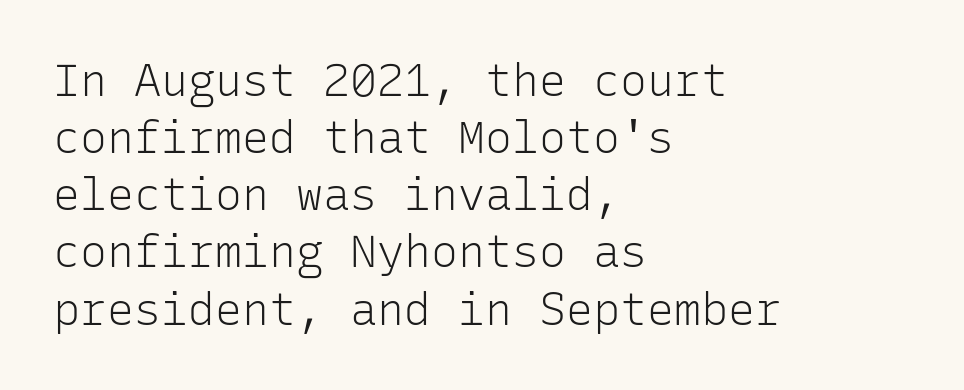
A typesetter would label this face a sans. Here the glyphs are tracked normally, forming tight word shapes. A student would call this left alignment; a typographer would say flush left, rag right. Does the lettering tilt? It doesn't — this is upright. No heavy texture on the line: the type isn't bold.
